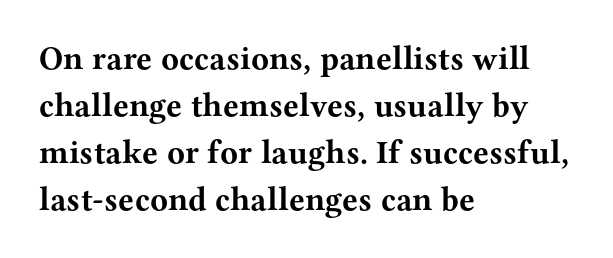
A bare baseline throughout the passage. Summary of vertical rhythm: regular, with standard interline spacing. A typesetter would mark this as roman, not italic. These lines are composed in type with serifs. All the whitespace from short lines collects on the right.
